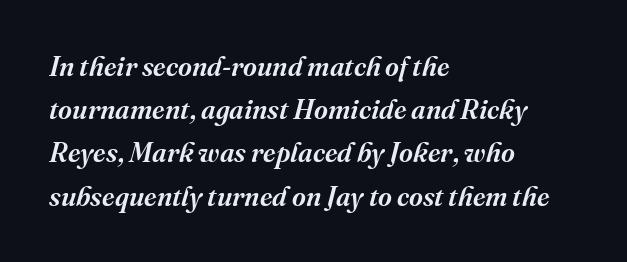
Q: Is the text bold? A: Semi-bold.
Q: Is the text italic (slanted)? A: Yes, it leans right by about 16 degrees.
Q: Is the text underlined? A: No.
Q: How is the paragraph aligned? A: Left-aligned.
Q: Is the spacing between letters normal or unusually wide? A: Normal.
Q: Is the spacing between lines tight, normal or loose? A: Normal.
